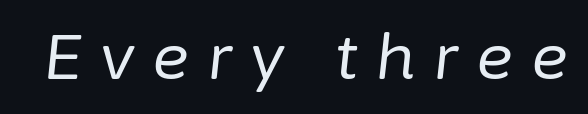
Q: Is the text bold? A: No.
Q: Is the text italic (slanted)? A: Yes, it leans right by about 6 degrees.
Q: Is the text underlined? A: No.
Q: Is the spacing between letters normal or unusually wide? A: Unusually wide.
Q: Width (condensed, normal, or wide)? A: Normal.
Q: Stroke contrast? A: Low.
Q: x-height? A: Medium.
Q: Monospaced? A: No.
